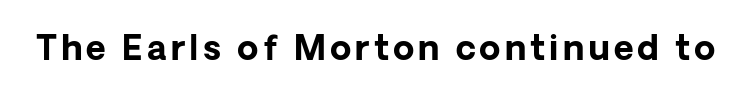
The font is running at its bold setting. This is the regular roman posture of the typeface. Is this a fixed-width face? No — the glyphs have proportional, varying widths. To sum up the face: it is a sans, with no serifs. Descenders hang freely into open space.
